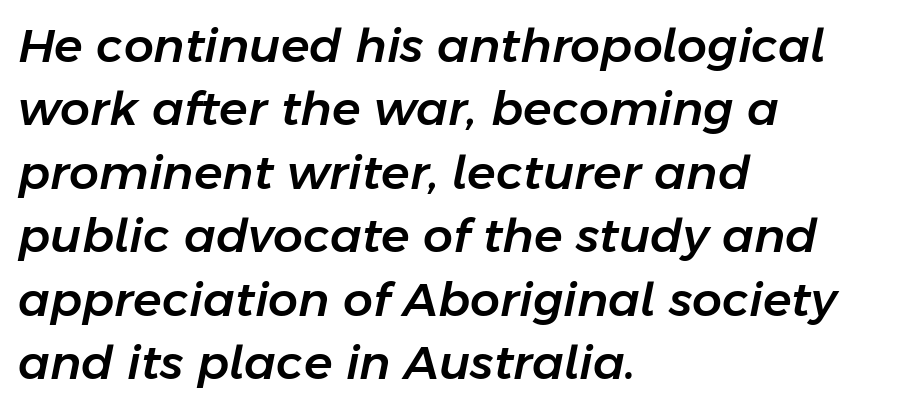
The image shows 47 px text type, italic (leaning right); set left-aligned, normal line spacing (1.35x), normal letter spacing, not underlined; low stroke contrast and a medium x-height.
